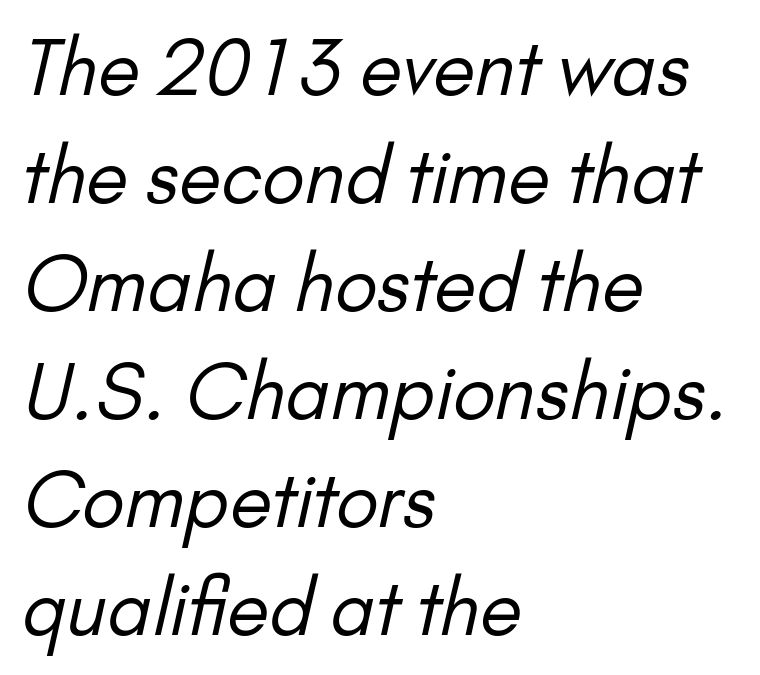
Here the designer chose a conventional face with non-uniform glyph widths. The face used here is a sans, in the tradition of grotesques and geometrics. Horizontal bands of white between lines are of average thickness. Letters rest on an invisible, unmarked baseline.
